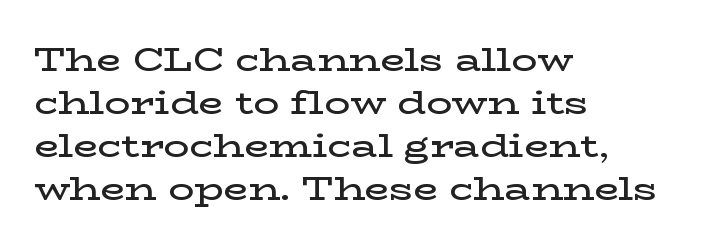
The image shows 32 px semibold, wide serif type, upright; set left-aligned, normal line spacing (1.34x), normal letter spacing, not underlined; low stroke contrast and a medium x-height.
